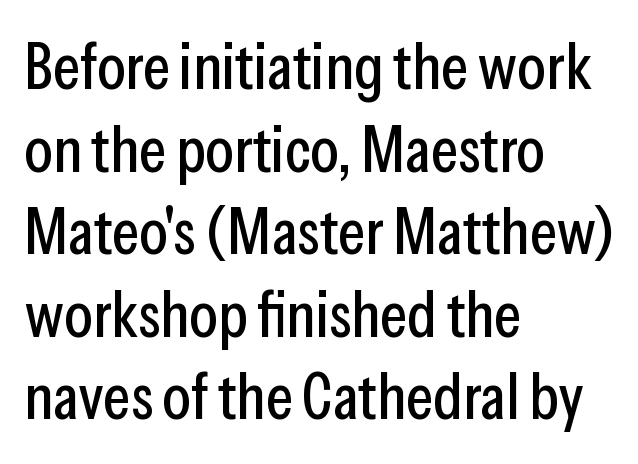
Q: Is the text italic (slanted)? A: No, it is upright.
Q: Is the typeface a serif or a sans-serif typeface? A: Sans-serif.
Q: Is the text underlined? A: No.
Q: How is the paragraph aligned? A: Left-aligned.
Q: Is the spacing between letters normal or unusually wide? A: Normal.
Q: Is the spacing between lines tight, normal or loose? A: Normal.
Q: Width (condensed, normal, or wide)? A: Condensed.
Q: Stroke contrast? A: Low.
Q: x-height? A: Medium.
Q: Monospaced? A: No.
